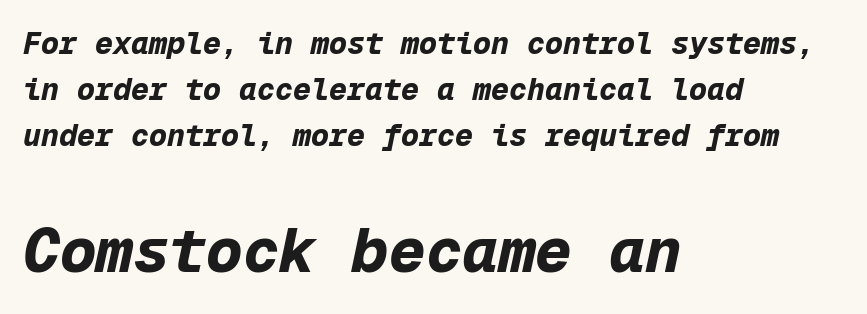
{"italic": "yes", "lean": "right", "slant_degrees": 12, "bold": "yes", "weight": "bold", "width": "normal", "stroke_contrast": "low", "x_height": "medium", "monospaced": "yes", "underline": "no", "align": "left", "line_spacing": "normal", "line_spacing_ratio": 1.54, "letter_spacing": "normal", "letter_spacing_em": 0.0, "larger_block": "second", "size_ratio": 2.03, "glyph_px": 61}
